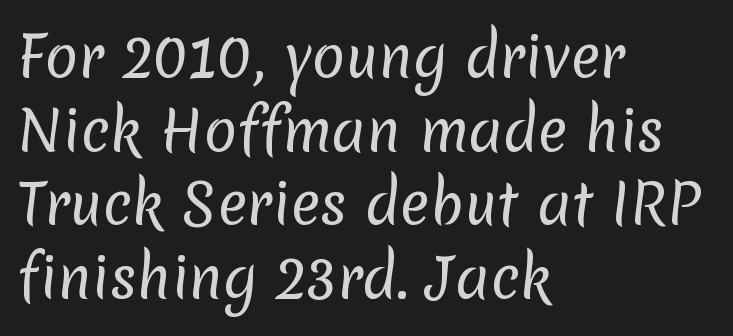
The image shows 55 px regular-weight sans-serif type; set left-aligned, normal line spacing (1.34x), normal letter spacing, not underlined; low stroke contrast and a medium x-height.
